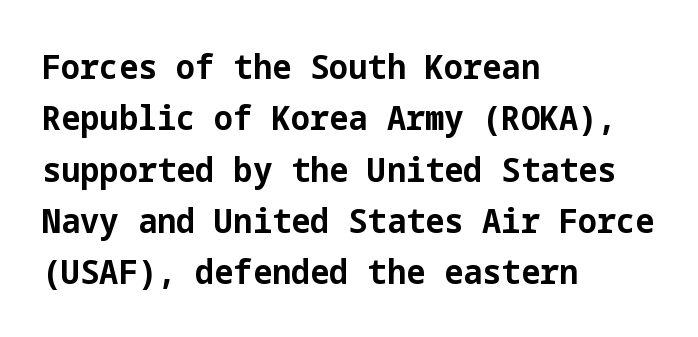
Q: Is the text bold? A: Yes.
Q: Is the text italic (slanted)? A: No, it is upright.
Q: Is the typeface a serif or a sans-serif typeface? A: Sans-serif.
Q: Is the text underlined? A: No.
Q: How is the paragraph aligned? A: Left-aligned.
Q: Is the spacing between letters normal or unusually wide? A: Normal.
Q: Is the spacing between lines tight, normal or loose? A: Normal.
Q: Width (condensed, normal, or wide)? A: Normal.
Q: Stroke contrast? A: Low.
Q: x-height? A: Medium.
